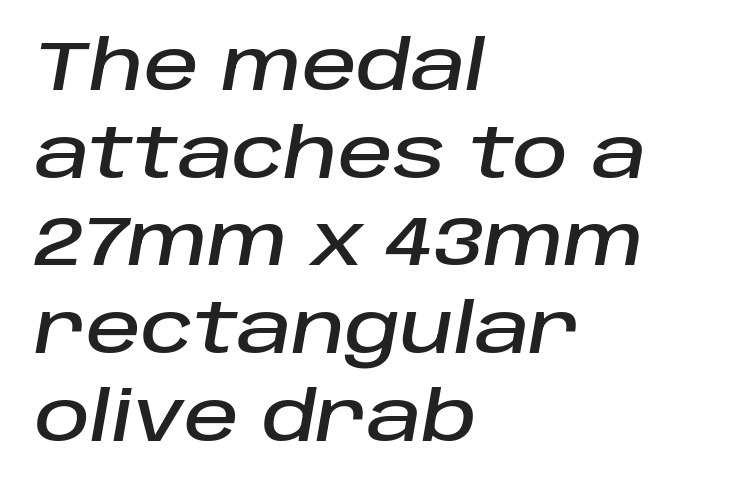
The gaps between neighbouring characters are ordinary and unremarkable. This is oblique type, the kind used for emphasis or titles. The rendering uses natural spacing where letterforms have individual widths. In terms of leading, this rendering sits right in the middle.
